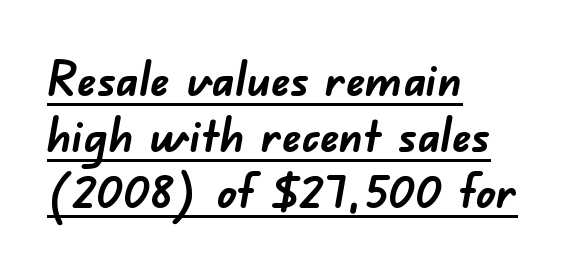
The type family on display is of the sans-serif kind. Left-aligned paragraph, ragged on the right. Caption: lettering with a line underneath. Compared with an ordinary text face, these strokes are far heavier — a full bold. No extra tracking has been applied to these lines.
